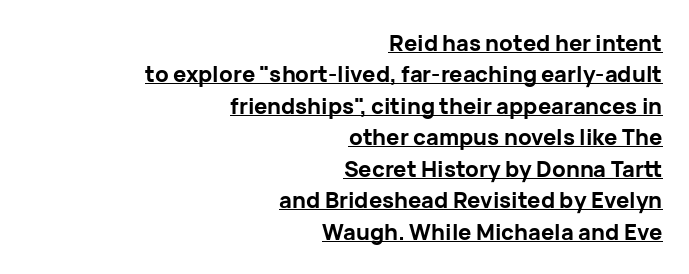
{"italic": "no", "bold": "yes", "underline": "yes", "align": "right", "line_spacing": "normal", "line_spacing_ratio": 1.43, "letter_spacing": "normal", "letter_spacing_em": 0.0, "glyph_px": 22}
